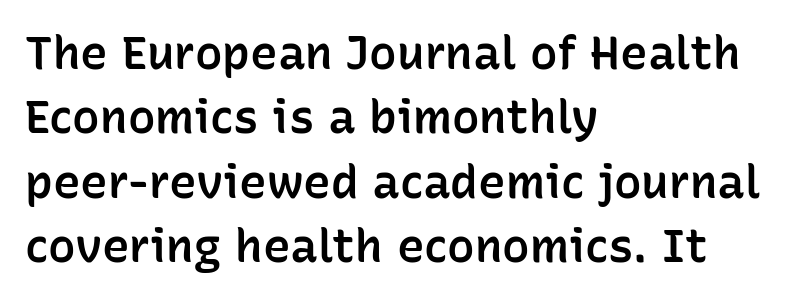
{"serif": "no", "italic": "no", "bold": "semi", "weight": "semibold", "width": "normal", "stroke_contrast": "low", "x_height": "medium", "monospaced": "no", "underline": "no", "align": "left", "line_spacing": "normal", "line_spacing_ratio": 1.4, "letter_spacing": "normal", "letter_spacing_em": 0.0, "glyph_px": 46}
